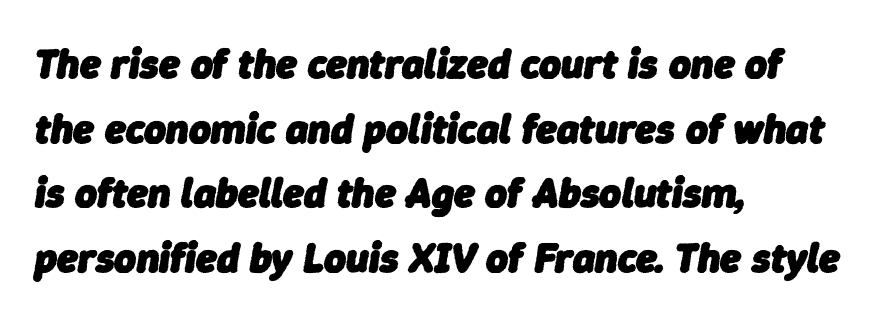
Q: Is the text bold? A: Yes.
Q: Is the text italic (slanted)? A: Yes, it leans right by about 9 degrees.
Q: Is the text underlined? A: No.
Q: How is the paragraph aligned? A: Left-aligned.
Q: Is the spacing between letters normal or unusually wide? A: Normal.
Q: Is the spacing between lines tight, normal or loose? A: Normal.
Q: Width (condensed, normal, or wide)? A: Normal.
Q: Stroke contrast? A: Low.
Q: x-height? A: Medium.
Q: Monospaced? A: No.
